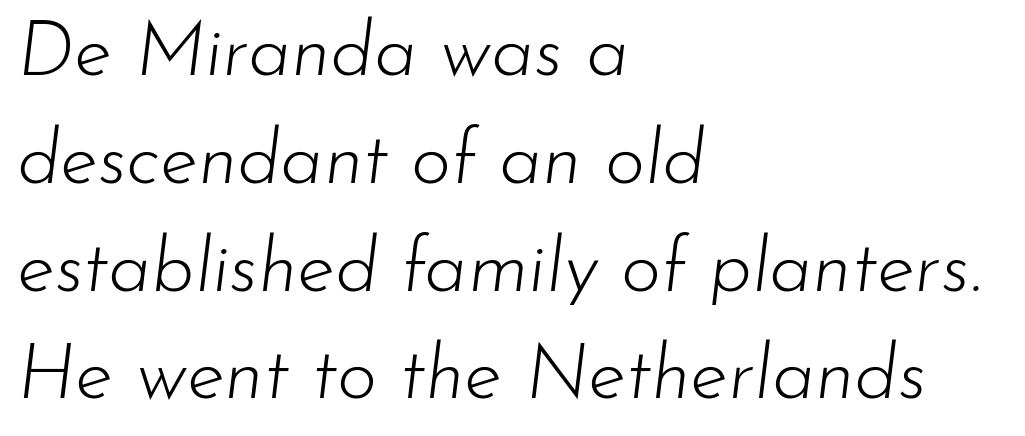
{"italic": "yes", "lean": "right", "slant_degrees": 7, "bold": "no", "weight": "light", "width": "normal", "stroke_contrast": "low", "x_height": "small", "monospaced": "no", "underline": "no", "align": "left", "line_spacing": "normal", "line_spacing_ratio": 1.4, "letter_spacing": "normal", "letter_spacing_em": 0.0, "glyph_px": 77}
